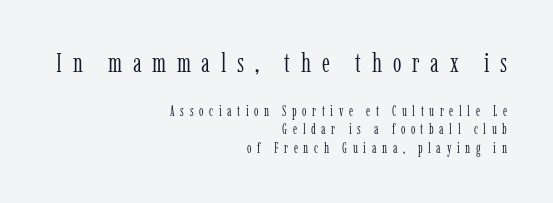
The image shows 27 px text type, upright; set right-aligned, normal line spacing (1.29x), unusually wide letter spacing (+0.4 em), not underlined; the first (top) block is 1.93x larger.
